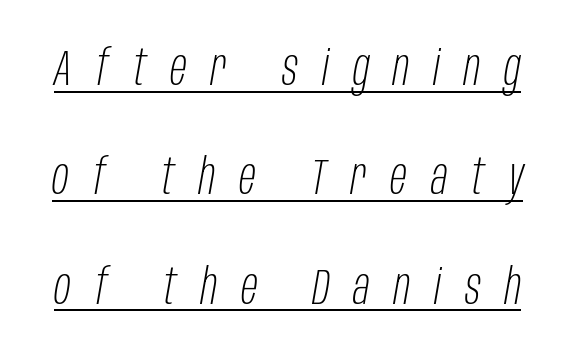
Here the designer chose a conventional face with non-uniform glyph widths. Characters are canted at an angle relative to the baseline's perpendicular. The passage shown has open, widely tracked lettering throughout. Compared with typical paragraphs, the rows here are farther apart. The typesetter has applied underlining to the passage shown.
